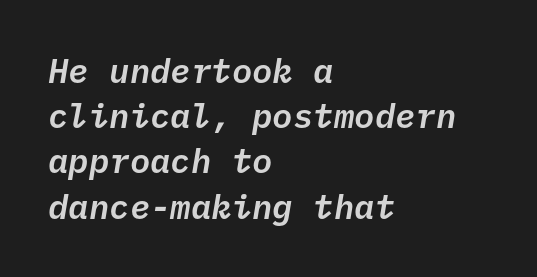
The image shows 34 px text type, italic (leaning right), monospaced; set left-aligned, normal line spacing (1.33x), normal letter spacing, not underlined; low stroke contrast and a medium x-height.
